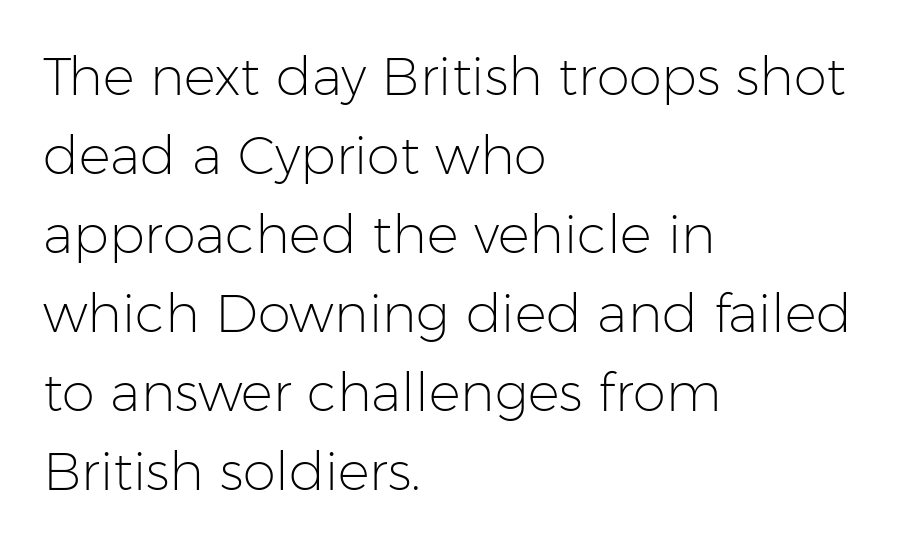
Q: Is the text bold? A: No.
Q: Is the text italic (slanted)? A: No, it is upright.
Q: Is the typeface a serif or a sans-serif typeface? A: Sans-serif.
Q: Is the text underlined? A: No.
Q: How is the paragraph aligned? A: Left-aligned.
Q: Is the spacing between letters normal or unusually wide? A: Normal.
Q: Is the spacing between lines tight, normal or loose? A: Normal.
Q: Width (condensed, normal, or wide)? A: Normal.
Q: Stroke contrast? A: Low.
Q: x-height? A: Medium.
Q: Monospaced? A: No.
